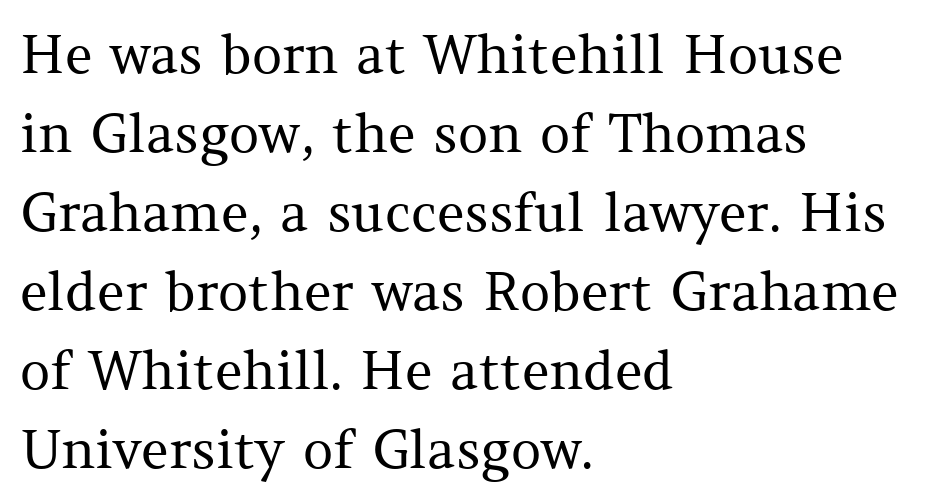
Q: Is the text bold? A: No.
Q: Is the text italic (slanted)? A: No, it is upright.
Q: Is the typeface a serif or a sans-serif typeface? A: Serif.
Q: Is the text underlined? A: No.
Q: How is the paragraph aligned? A: Left-aligned.
Q: Is the spacing between letters normal or unusually wide? A: Normal.
Q: Is the spacing between lines tight, normal or loose? A: Normal.
Q: Width (condensed, normal, or wide)? A: Normal.
Q: Stroke contrast? A: Medium.
Q: x-height? A: Medium.
Q: Monospaced? A: No.
